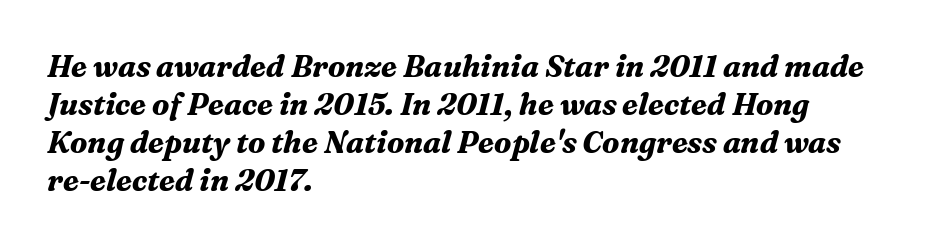
Q: Is the text bold? A: Yes.
Q: Is the text italic (slanted)? A: Yes, it leans right by about 16 degrees.
Q: Is the typeface a serif or a sans-serif typeface? A: Serif.
Q: Is the text underlined? A: No.
Q: How is the paragraph aligned? A: Left-aligned.
Q: Is the spacing between letters normal or unusually wide? A: Normal.
Q: Is the spacing between lines tight, normal or loose? A: Normal.
Q: Width (condensed, normal, or wide)? A: Normal.
Q: Stroke contrast? A: Medium.
Q: x-height? A: Medium.
Q: Monospaced? A: No.
